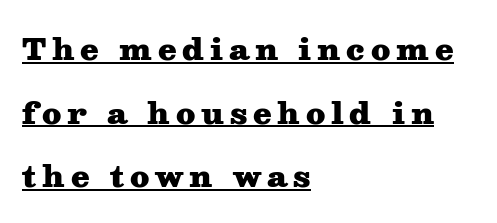
Q: Is the text bold? A: Yes.
Q: Is the text italic (slanted)? A: No, it is upright.
Q: Is the typeface a serif or a sans-serif typeface? A: Serif.
Q: Is the text underlined? A: Yes.
Q: How is the paragraph aligned? A: Left-aligned.
Q: Is the spacing between lines tight, normal or loose? A: Loose.
Q: Width (condensed, normal, or wide)? A: Wide.
Q: Stroke contrast? A: Medium.
Q: x-height? A: Medium.
Q: Monospaced? A: No.
